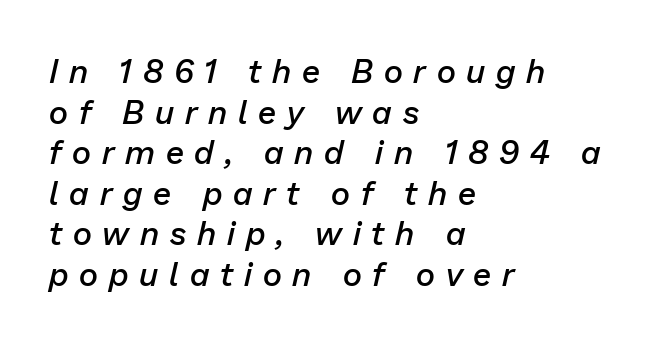
Honestly, the letter spacing is so wide it's the main thing you notice. Note the varied advance widths — an 'i' is clearly narrower than an 'm'. Compared with an ordinary text face, these strokes are moderately heavier — a semibold. Only glyphs here, with clear space below each row.
